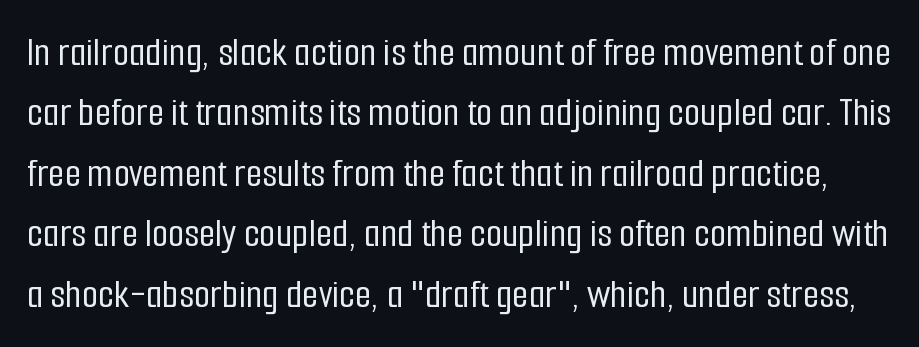
The image shows 42 px condensed sans-serif type, upright; set normal line spacing (1.44x), normal letter spacing, not underlined; low stroke contrast and a medium x-height.
